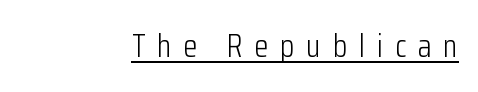
{"serif": "no", "italic": "no", "bold": "no", "weight": "light", "width": "condensed", "stroke_contrast": "low", "x_height": "medium", "monospaced": "no", "underline": "yes", "align": "right", "letter_spacing": "wide", "letter_spacing_em": 0.37, "glyph_px": 32}
